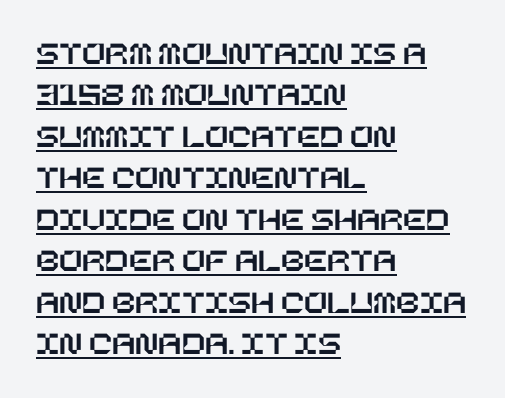
{"italic": "no", "width": "normal", "stroke_contrast": "low", "x_height": "large", "underline": "yes", "align": "left", "line_spacing_ratio": 1.22, "letter_spacing": "normal", "letter_spacing_em": 0.0, "glyph_px": 34}
